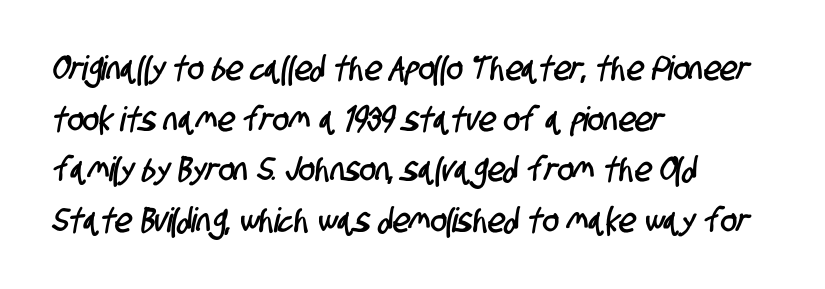
Evenly set lines give the paragraph a standard silhouette. These lines are set flush left with a ragged right edge. Observe the absence of serifs on each vertical stroke in this sample. The letters advance in unequal steps, a hallmark of proportional type. The zone under the glyphs is completely vacant.
